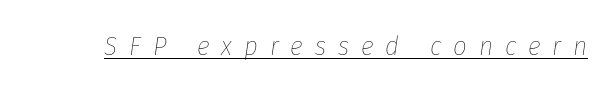
The horizontal fit of the characters is loose and conspicuously gappy. Does the lettering tilt? It does — this is italic. In designer terms, the underline attribute is active on this setting. Weight: in the light-to-regular range.
